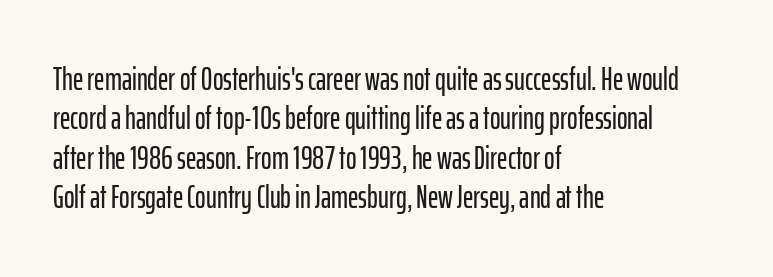
{"serif": "no", "italic": "no", "width": "condensed", "stroke_contrast": "low", "x_height": "medium", "monospaced": "no", "underline": "no", "align": "left", "line_spacing_ratio": 1.23, "letter_spacing": "normal", "letter_spacing_em": 0.0, "glyph_px": 32}
